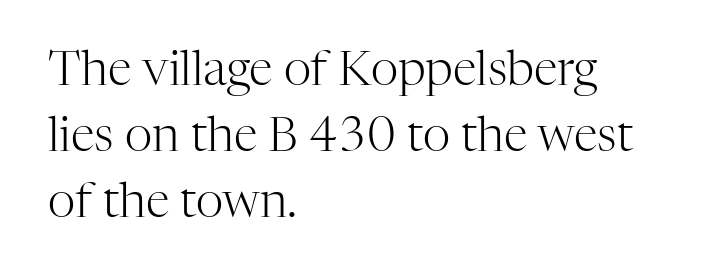
The image shows 48 px light serif type, upright; set left-aligned, normal line spacing (1.38x), normal letter spacing, not underlined; high stroke contrast and a medium x-height.
